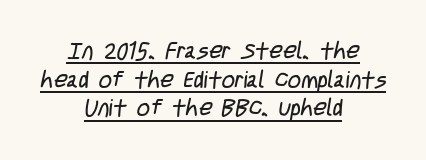
Which margin do the lines hug? Neither — every line sits in the middle. Compared with undecorated copy, this sample adds a rule below the words. Honestly, the letter spacing is just normal — you wouldn't notice it. The block of text has a typical density, with ordinary space between rows. The letterforms sit at book weight or below.
